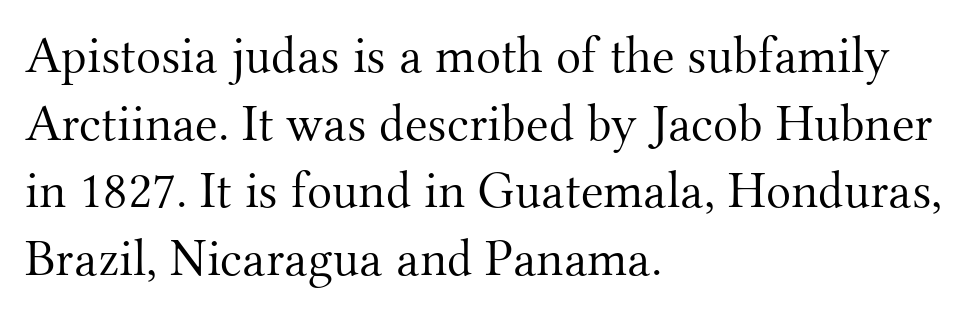
The image shows 52 px light serif type, upright; set left-aligned, normal line spacing (1.3x), normal letter spacing, not underlined; medium stroke contrast and a small x-height.
